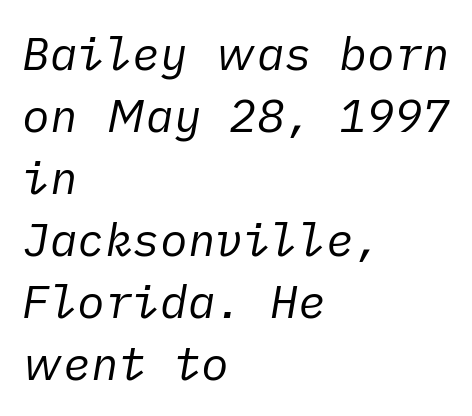
{"italic": "yes", "lean": "right", "slant_degrees": 10, "bold": "no", "weight": "regular", "width": "normal", "stroke_contrast": "low", "x_height": "medium", "underline": "no", "align": "left", "line_spacing": "normal", "line_spacing_ratio": 1.35, "letter_spacing": "normal", "letter_spacing_em": 0.0, "glyph_px": 46}
